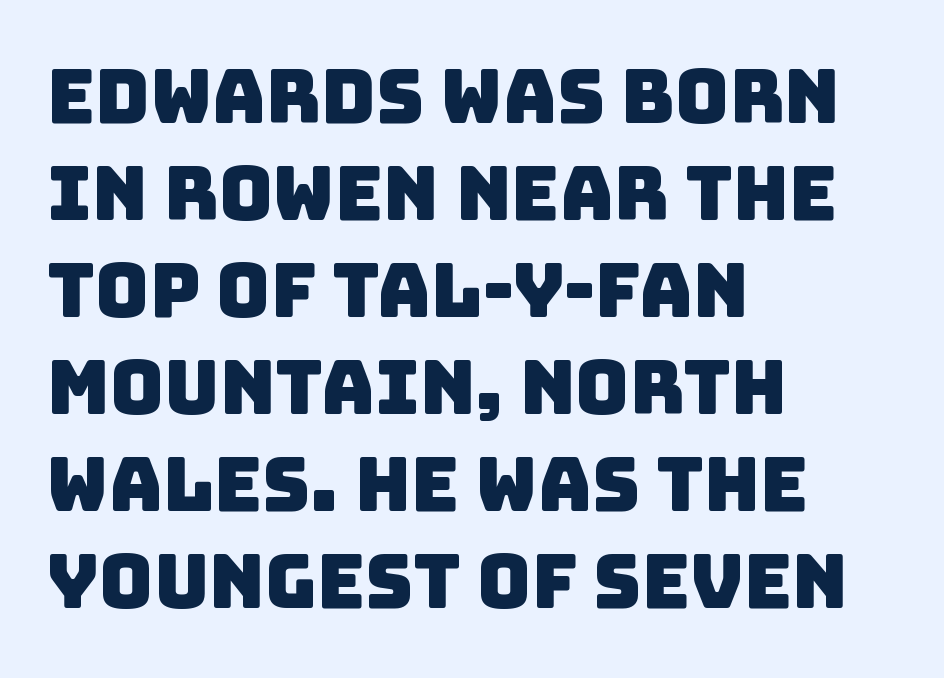
The image shows 74 px sans-serif type; set left-aligned, normal line spacing (1.31x), normal letter spacing, not underlined; low stroke contrast and a large x-height.
